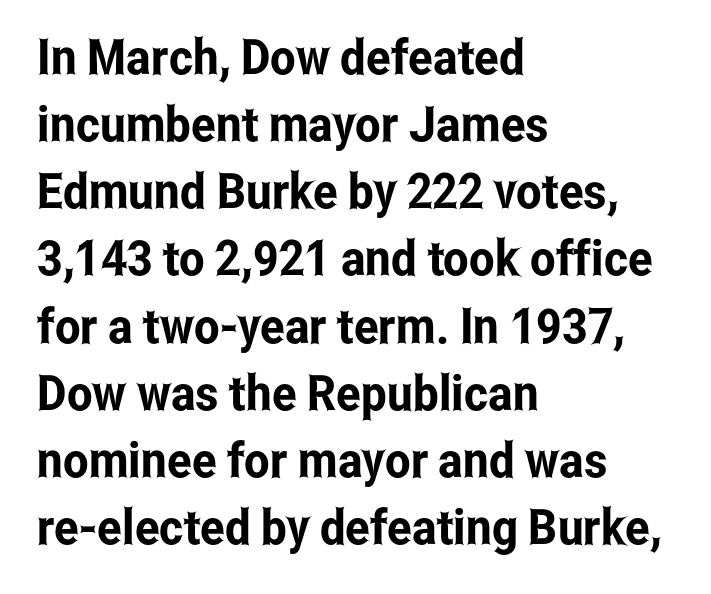
The image shows 49 px condensed sans-serif type, upright; set left-aligned, normal line spacing (1.37x), normal letter spacing, not underlined; low stroke contrast and a medium x-height.
